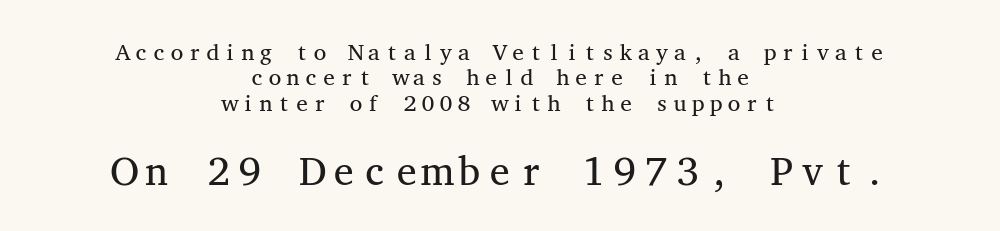
The image shows 40 px regular-weight, wide serif type, upright, monospaced; set centered, tight line spacing (1.1x), normal letter spacing, not underlined; the second (bottom) block is 1.74x larger; medium stroke contrast and a medium x-height.
